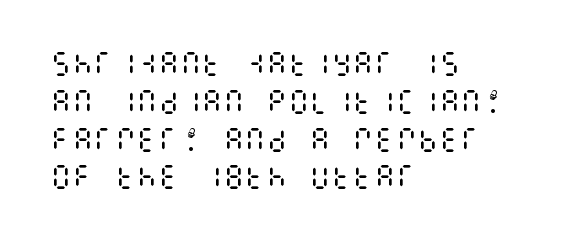
The image shows 27 px text type, upright; set left-aligned, normal line spacing (1.4x), normal letter spacing, not underlined.
